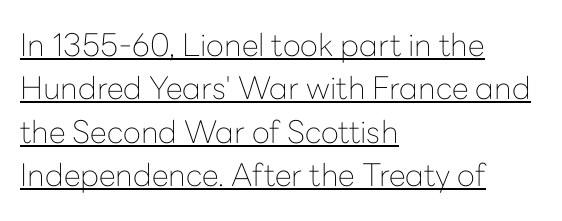
{"serif": "no", "italic": "no", "bold": "no", "weight": "thin", "width": "normal", "stroke_contrast": "low", "x_height": "medium", "monospaced": "no", "underline": "yes", "align": "left", "line_spacing": "normal", "line_spacing_ratio": 1.4, "letter_spacing": "normal", "letter_spacing_em": 0.0, "glyph_px": 31}
